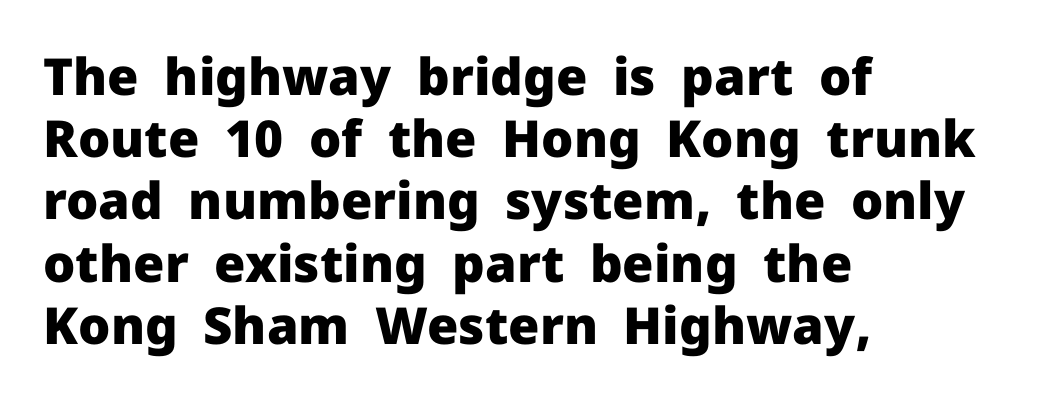
The image shows 51 px heavy sans-serif type, upright; set left-aligned, line spacing 1.22x, normal letter spacing, not underlined; low stroke contrast and a medium x-height.
